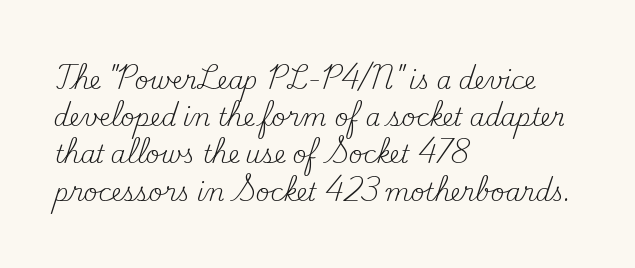
The image shows 24 px text type; set left-aligned, normal line spacing (1.55x), normal letter spacing, not underlined.
